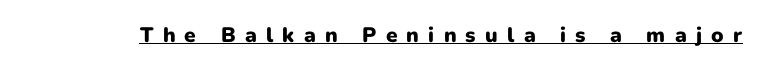
Q: Is the text bold? A: Yes.
Q: Is the text italic (slanted)? A: No, it is upright.
Q: Is the text underlined? A: Yes.
Q: Is the spacing between letters normal or unusually wide? A: Unusually wide.
